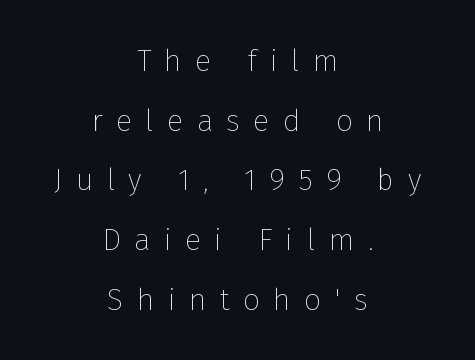
{"serif": "no", "italic": "no", "bold": "no", "weight": "thin", "width": "normal", "stroke_contrast": "low", "x_height": "medium", "monospaced": "no", "underline": "no", "align": "center", "line_spacing": "loose", "line_spacing_ratio": 1.99, "letter_spacing": "wide", "letter_spacing_em": 0.45, "glyph_px": 30}
